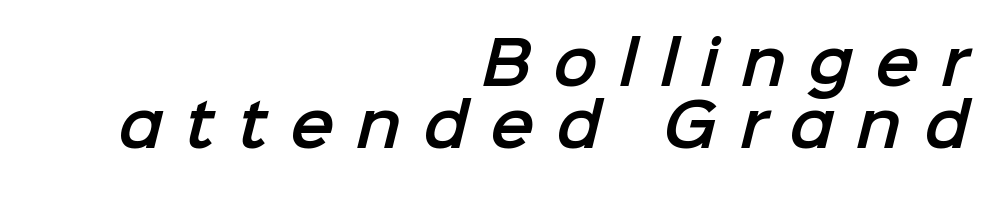
The image shows 59 px sans-serif type; set right-aligned, tight line spacing (1.05x), unusually wide letter spacing (+0.37 em), not underlined; low stroke contrast and a medium x-height.
